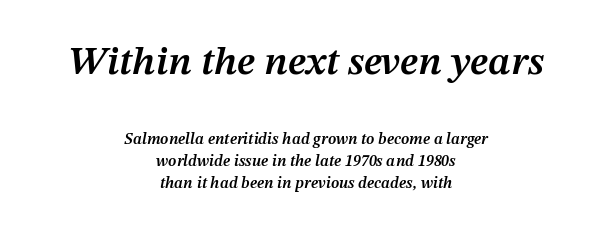
Q: Is the text bold? A: Semi-bold.
Q: Is the text italic (slanted)? A: Yes, it leans right by about 12 degrees.
Q: Is the text underlined? A: No.
Q: How is the paragraph aligned? A: Centered.
Q: Is the spacing between letters normal or unusually wide? A: Normal.
Q: Is the spacing between lines tight, normal or loose? A: Normal.
Q: Which block of text is set in a larger size, the first (top) or the second (bottom)? A: The first (top) one.
Q: Width (condensed, normal, or wide)? A: Normal.
Q: Stroke contrast? A: Medium.
Q: x-height? A: Medium.
Q: Monospaced? A: No.
